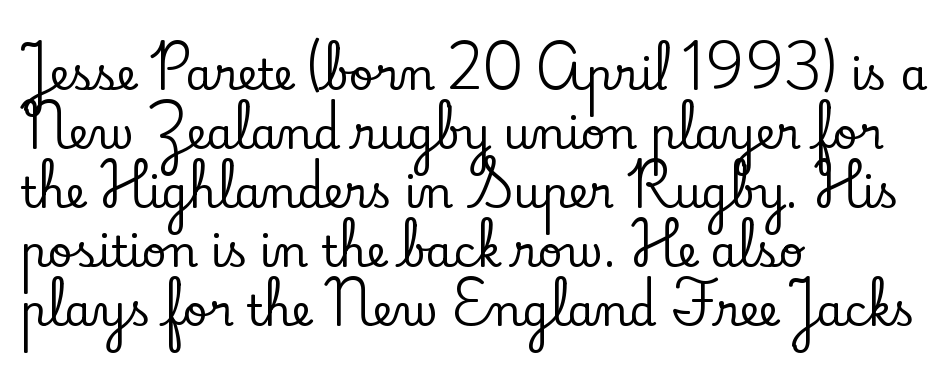
{"serif": "yes", "italic": "no", "width": "normal", "stroke_contrast": "low", "x_height": "small", "monospaced": "no", "underline": "no", "align": "left", "line_spacing": "normal", "line_spacing_ratio": 1.37, "letter_spacing": "normal", "letter_spacing_em": 0.0, "glyph_px": 43}
